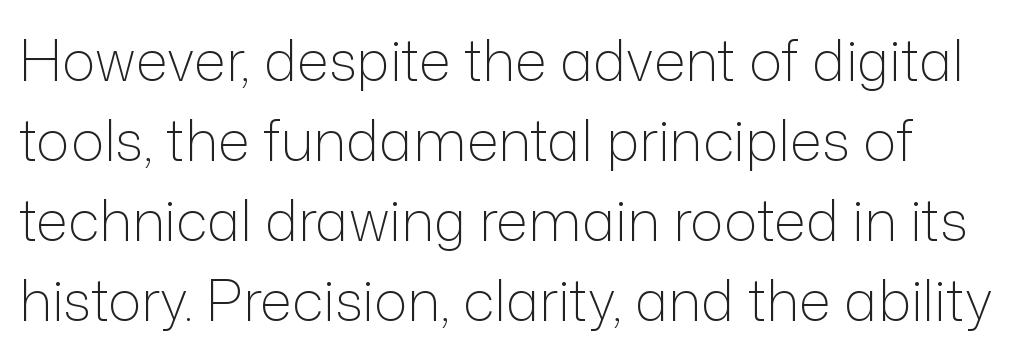
The designer left line spacing at the default. Nobody touched the tracking dial on this one. Nope, not italic — everything's standing straight. The words here are not underlined. The letters look calm and open, with moderate or lighter stems. Here the designer chose a conventional face with non-uniform glyph widths.
